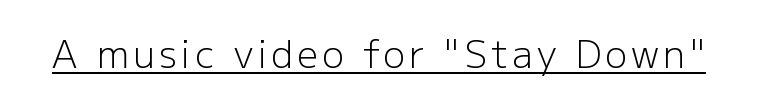
Q: Is the text bold? A: No.
Q: Is the text italic (slanted)? A: No, it is upright.
Q: Is the typeface a serif or a sans-serif typeface? A: Sans-serif.
Q: Is the text underlined? A: Yes.
Q: Width (condensed, normal, or wide)? A: Normal.
Q: Stroke contrast? A: Low.
Q: x-height? A: Medium.
Q: Monospaced? A: No.
